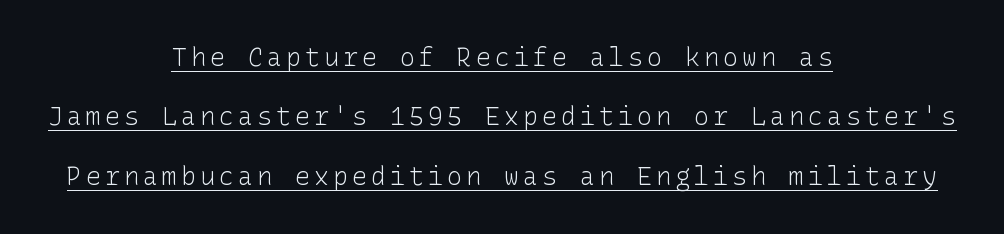
The image shows 25 px text type, upright; set centered, loose line spacing (2.38x), underlined.
